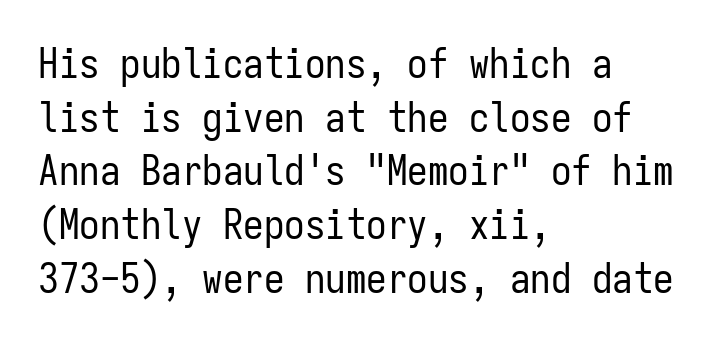
{"serif": "no", "italic": "no", "bold": "no", "weight": "regular", "width": "condensed", "stroke_contrast": "low", "x_height": "medium", "monospaced": "yes", "underline": "no", "align": "left", "line_spacing": "normal", "line_spacing_ratio": 1.31, "letter_spacing": "normal", "letter_spacing_em": 0.0, "glyph_px": 41}
